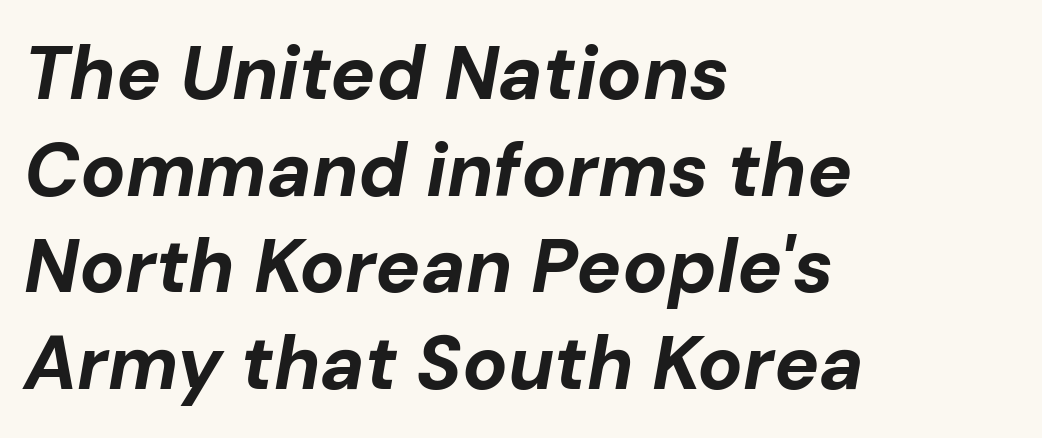
The lines sit at an ordinary, default distance from one another. A student would call this left alignment; a typographer would say flush left, rag right. There's an unmistakable incline to the writing here. Letters rest on an invisible, unmarked baseline. On the weight axis this lands at bold, roughly 700. A typesetter would call this zero additional tracking.
